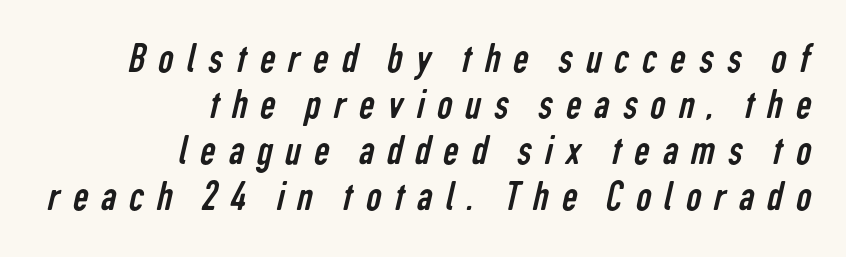
{"serif": "no", "bold": "no", "weight": "regular", "width": "condensed", "stroke_contrast": "low", "x_height": "medium", "monospaced": "no", "underline": "no", "align": "right", "line_spacing": "tight", "line_spacing_ratio": 1.07, "letter_spacing": "wide", "letter_spacing_em": 0.3, "glyph_px": 43}
